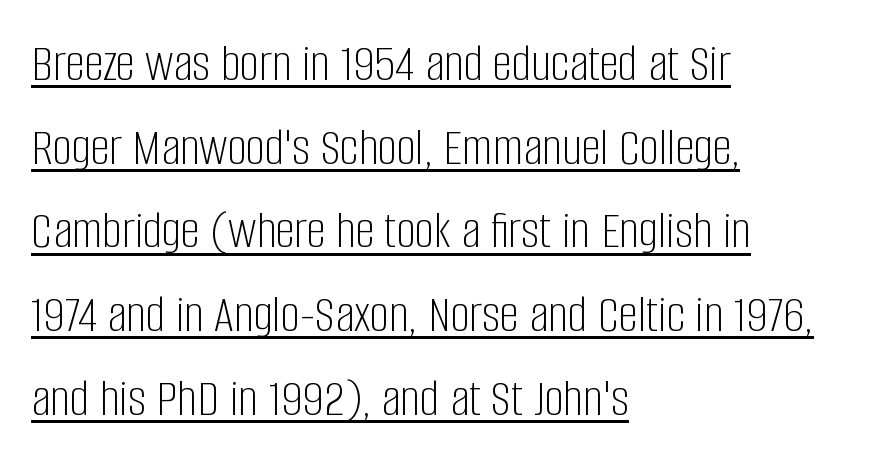
{"serif": "no", "italic": "no", "bold": "no", "weight": "light", "width": "condensed", "stroke_contrast": "low", "x_height": "large", "monospaced": "no", "underline": "yes", "align": "left", "line_spacing": "normal", "line_spacing_ratio": 1.55, "letter_spacing": "normal", "letter_spacing_em": 0.0, "glyph_px": 54}
